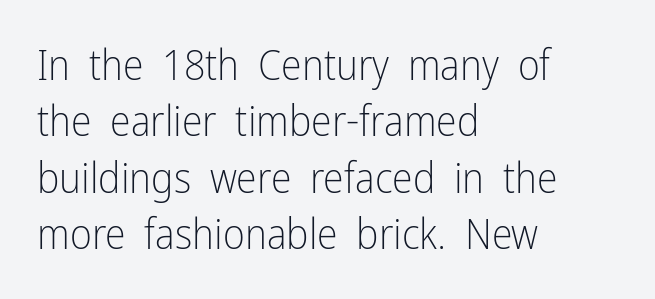
{"serif": "no", "italic": "no", "bold": "no", "weight": "light", "width": "condensed", "stroke_contrast": "low", "x_height": "medium", "monospaced": "no", "underline": "no", "align": "left", "line_spacing": "normal", "line_spacing_ratio": 1.34, "letter_spacing": "normal", "letter_spacing_em": 0.0, "glyph_px": 42}
